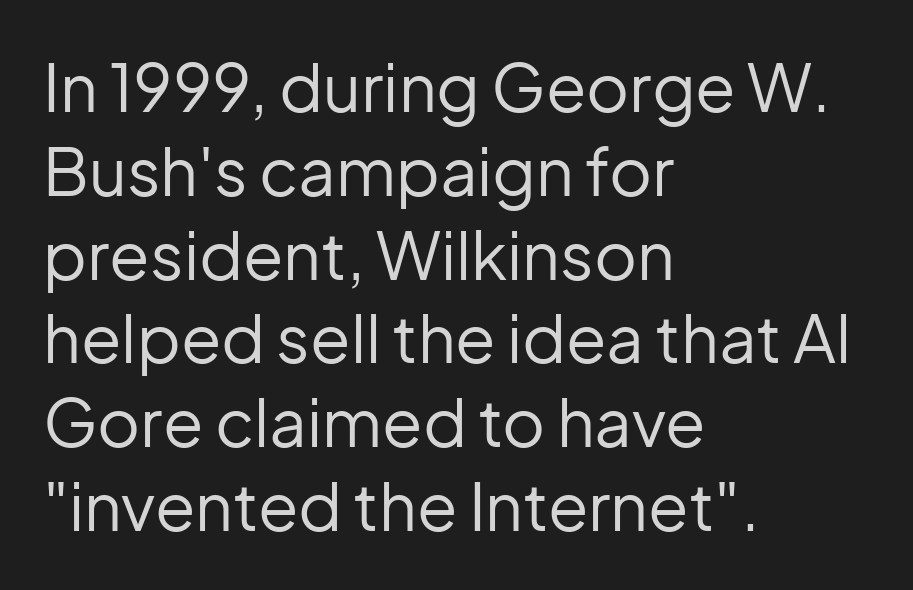
Q: Is the text bold? A: No.
Q: Is the text italic (slanted)? A: No, it is upright.
Q: Is the typeface a serif or a sans-serif typeface? A: Sans-serif.
Q: Is the text underlined? A: No.
Q: How is the paragraph aligned? A: Left-aligned.
Q: Is the spacing between letters normal or unusually wide? A: Normal.
Q: Is the spacing between lines tight, normal or loose? A: Normal.
Q: Width (condensed, normal, or wide)? A: Normal.
Q: Stroke contrast? A: Low.
Q: x-height? A: Medium.
Q: Monospaced? A: No.
